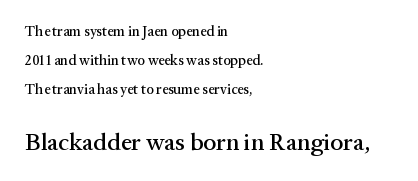
The image shows 24 px text type, upright; set left-aligned, loose line spacing (2.06x), normal letter spacing, not underlined; the second (bottom) block is 1.71x larger.
